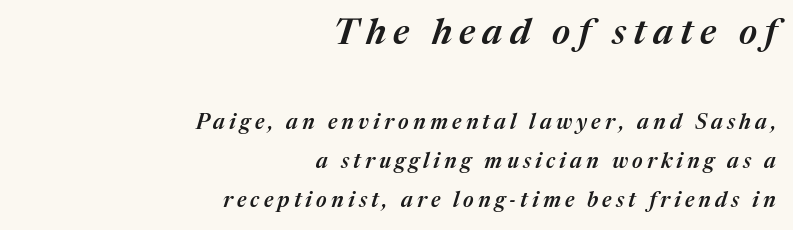
{"italic": "yes", "lean": "right", "slant_degrees": 17, "bold": "semi", "weight": "semibold", "width": "normal", "stroke_contrast": "medium", "x_height": "medium", "monospaced": "no", "underline": "no", "align": "right", "line_spacing_ratio": 1.86, "letter_spacing": "wide", "letter_spacing_em": 0.2, "larger_block": "first", "size_ratio": 1.71, "glyph_px": 36}
